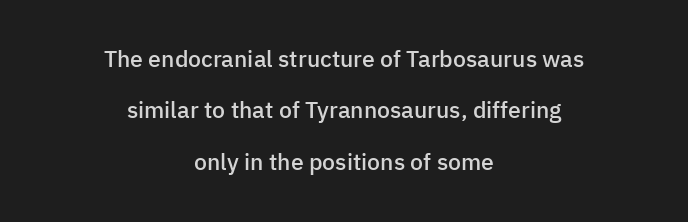
{"italic": "no", "bold": "semi", "underline": "no", "align": "center", "line_spacing": "loose", "line_spacing_ratio": 2.23, "letter_spacing": "normal", "letter_spacing_em": 0.0, "glyph_px": 23}
